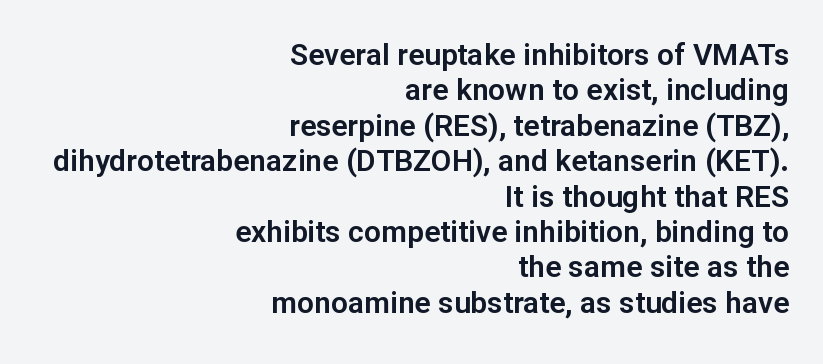
{"serif": "no", "italic": "no", "width": "normal", "stroke_contrast": "low", "x_height": "medium", "monospaced": "no", "underline": "no", "align": "right", "line_spacing_ratio": 1.18, "letter_spacing": "normal", "letter_spacing_em": 0.0, "glyph_px": 30}
